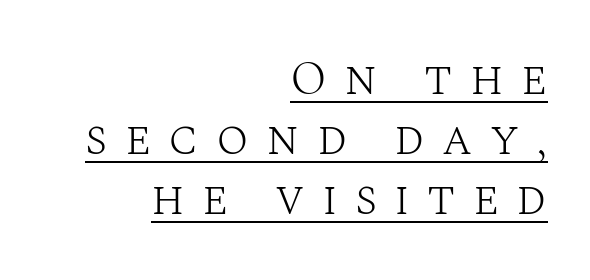
{"serif": "yes", "italic": "no", "bold": "no", "weight": "light", "width": "normal", "stroke_contrast": "medium", "x_height": "large", "monospaced": "no", "underline": "yes", "align": "right", "line_spacing": "normal", "line_spacing_ratio": 1.25, "letter_spacing": "wide", "letter_spacing_em": 0.36, "glyph_px": 48}
